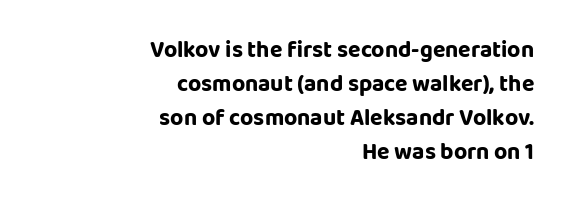
Designer's note — italics off, roman on. What's the leading like? Ordinary, nothing unusual. Bold? Absolutely — the strokes are thick and heavy. The baseline area is clear. Alignment: flush right.
